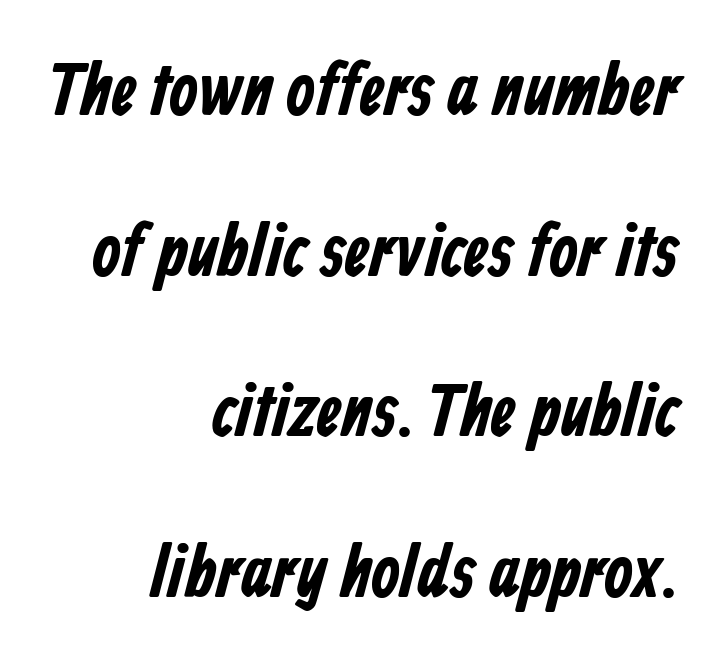
Glance below the letters and you will spot only blank space. Heft: maximum for text — a bold. This rendering leaves character spacing at its baseline value. Leftover space on each line is placed entirely before the opening word. This sample uses a sans-serif face.
